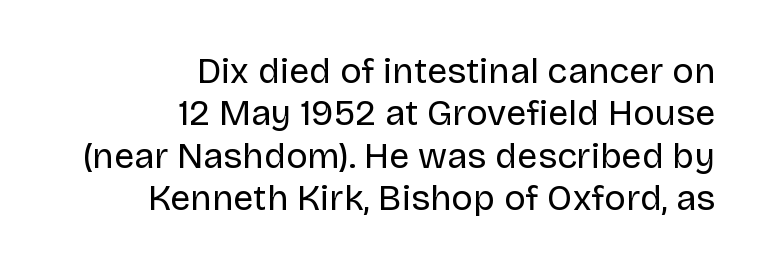
Q: Is the text bold? A: No.
Q: Is the text italic (slanted)? A: No, it is upright.
Q: Is the typeface a serif or a sans-serif typeface? A: Sans-serif.
Q: Is the text underlined? A: No.
Q: How is the paragraph aligned? A: Right-aligned.
Q: Is the spacing between letters normal or unusually wide? A: Normal.
Q: Width (condensed, normal, or wide)? A: Normal.
Q: Stroke contrast? A: Low.
Q: x-height? A: Large.
Q: Monospaced? A: No.
